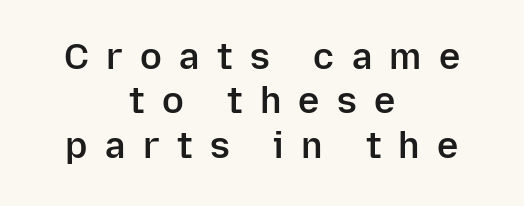
Observe the absence of serifs on each vertical stroke in this sample. A centered setting, common on invitations and titles, is used for this passage. Short note: letters widely spaced. Anything drawn beneath the words? Only blank space. The axis of the letterforms is exactly vertical.
